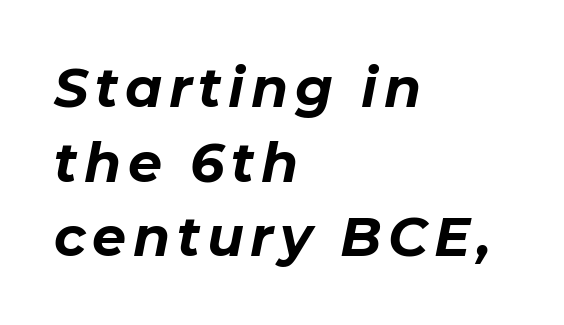
Compared with ordinary roman type, these characters are visibly tilted. The rendering anchors every line to the left-hand side. Its strokes are broad and dark, the hallmark of bold type. Varying glyph widths throughout — classic text-font behaviour.
